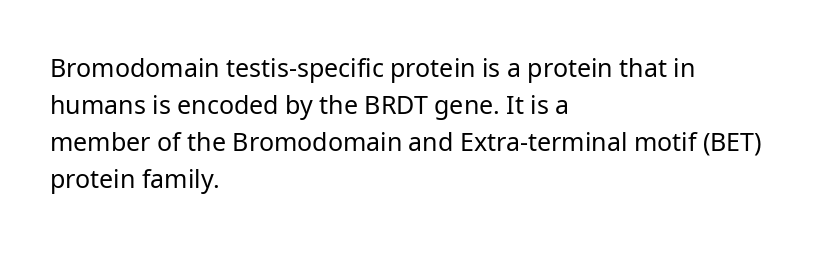
Q: Is the text bold? A: No.
Q: Is the text italic (slanted)? A: No, it is upright.
Q: Is the text underlined? A: No.
Q: How is the paragraph aligned? A: Left-aligned.
Q: Is the spacing between letters normal or unusually wide? A: Normal.
Q: Is the spacing between lines tight, normal or loose? A: Normal.
